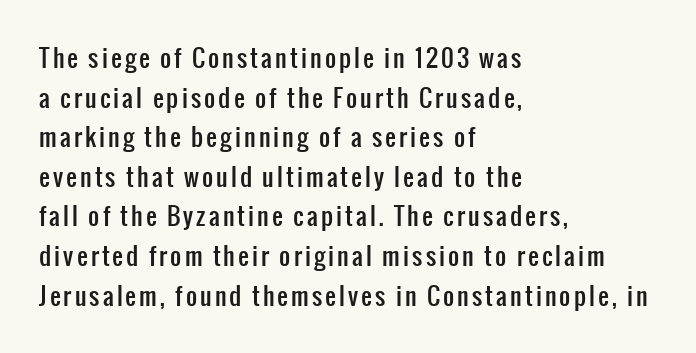
This is the regular roman posture of the typeface. This rendering uses left alignment, leaving the right contour irregular. Vertically, the passage feels balanced, rows spaced as you'd expect. The space beneath each line is pristine and unruled.
